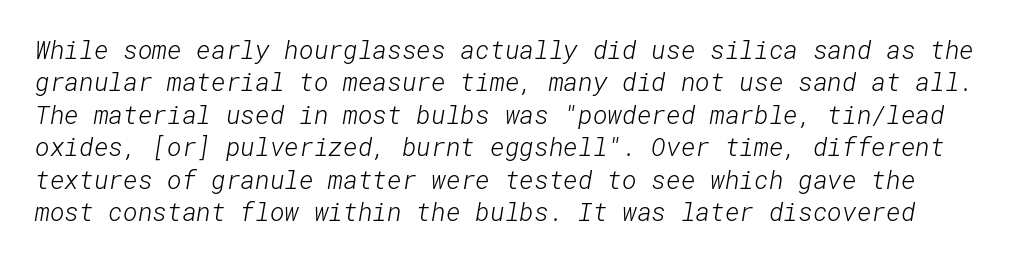
{"bold": "no", "underline": "no", "line_spacing": "normal", "line_spacing_ratio": 1.3, "letter_spacing": "normal", "letter_spacing_em": 0.0, "glyph_px": 25}
